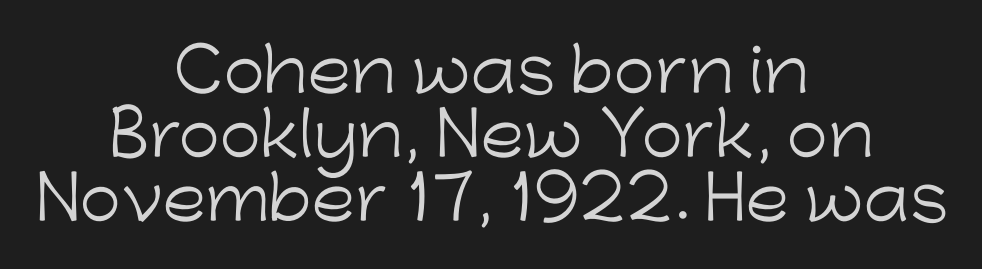
The image shows 60 px light sans-serif type, upright; set centered, tight line spacing (1.07x), normal letter spacing, not underlined; low stroke contrast and a medium x-height.
